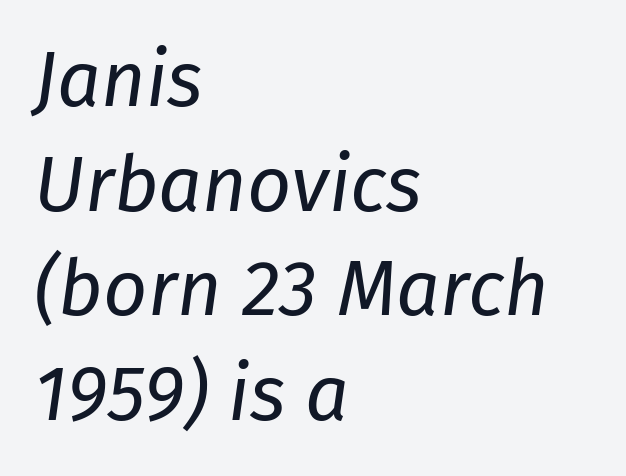
One glance says typical: line gaps are just what's usual. Look at the tracking — it's just the regular setting, nothing added. Nobody drew a line under any word here. The strokes carry an ordinary text weight at most. Does the lettering tilt? It does — this is italic. Varying glyph widths throughout — classic text-font behaviour.
